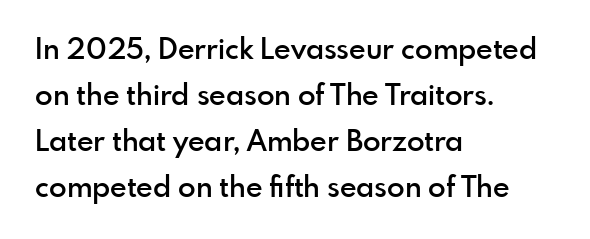
The letters carry no serifs — their stems end cleanly without finishing strokes. Has an underline been added? It has not. Compared with a centered layout, this one pins lines to the left instead. The specimen reads as upright at a glance. Slightly chunky letters — semibold, I'd say, not full bold.
